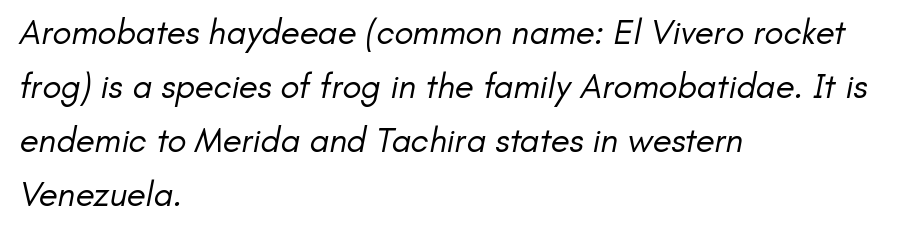
Beneath every word, the page is bare. Check where the strokes stop: nothing finishes them off — pure sans. Short and long lines alike share a common starting point at left. Each letter keeps its own natural width here, so spacing adapts to shape.
